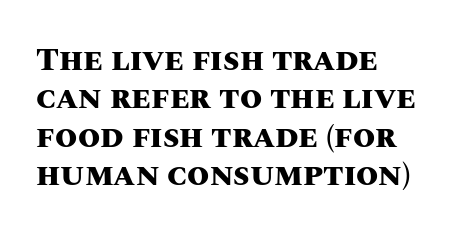
Standard letterfit; no display-style spreading of the glyphs. One-word summary of the alignment: left. What weight is shown? A full bold with thick strokes. The foot of each line stays bare and open. Character widths vary here, with narrow letters taking less room than wide ones.
